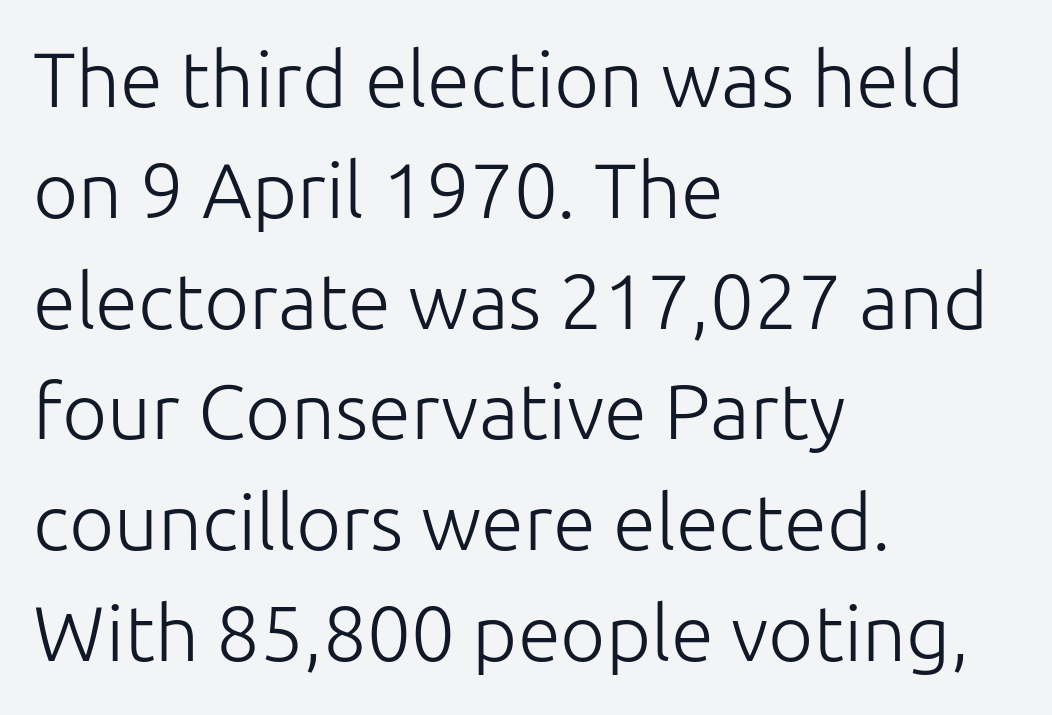
The image shows 78 px light sans-serif type, upright; set left-aligned, normal line spacing (1.42x), normal letter spacing, not underlined; low stroke contrast and a medium x-height.
